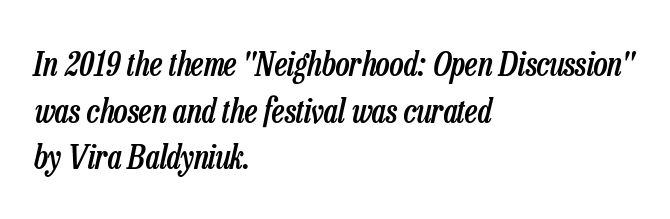
The words here are not underlined. Regular leading. Is the type slanted? Yes — the strokes lean at a clear angle. Inter-character spacing is left at the font's built-in metrics. Spacing verdict: proportional, widths tailored to each character. A student would call this left alignment; a typographer would say flush left, rag right.
